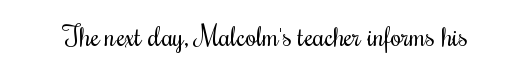
The image shows 28 px regular-weight, condensed serif type; set normal letter spacing, not underlined; medium stroke contrast and a small x-height.
